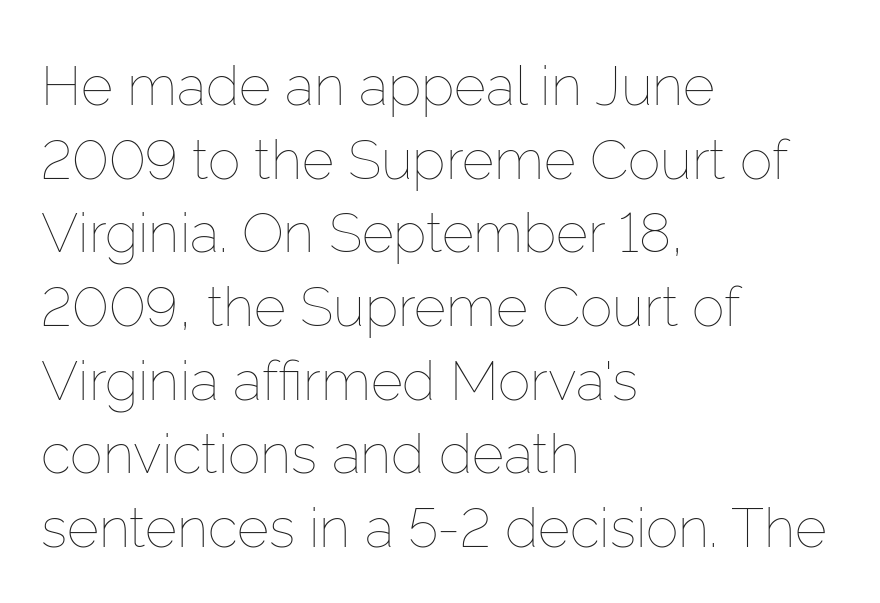
{"italic": "no", "bold": "no", "weight": "thin", "width": "normal", "stroke_contrast": "low", "x_height": "medium", "monospaced": "no", "underline": "no", "align": "left", "line_spacing": "normal", "line_spacing_ratio": 1.34, "letter_spacing": "normal", "letter_spacing_em": 0.0, "glyph_px": 55}
